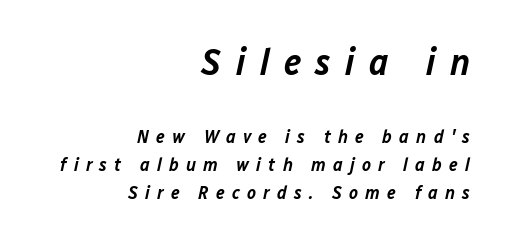
If you squint, the top block still reads clearly — it's the larger of the two. Words appear elongated and porous because spacing is wide. Characters are canted at an angle relative to the baseline's perpendicular. The rendering uses natural spacing where letterforms have individual widths.
